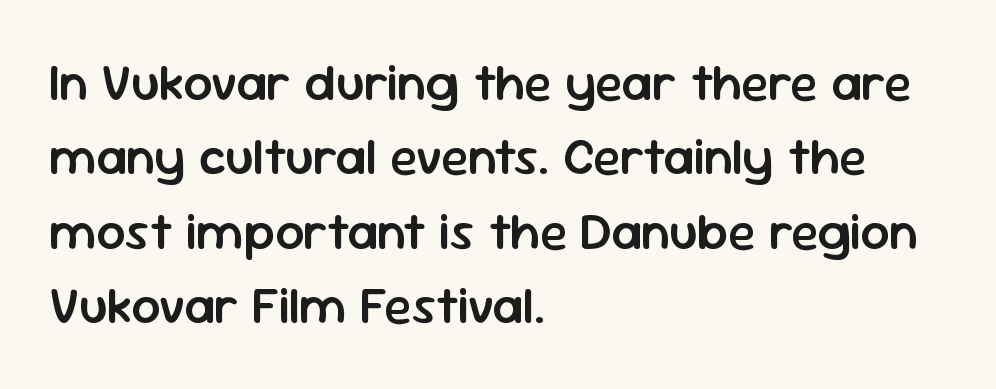
{"serif": "no", "italic": "no", "bold": "semi", "weight": "semibold", "width": "normal", "stroke_contrast": "low", "x_height": "medium", "monospaced": "no", "underline": "no", "align": "left", "line_spacing": "normal", "line_spacing_ratio": 1.46, "letter_spacing": "normal", "letter_spacing_em": 0.0, "glyph_px": 51}
